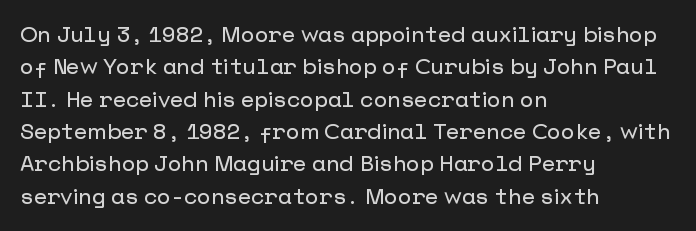
Bare-footed words on every line. The space between consecutive lines is moderate. Caption: standard tracking, unaltered. The lettering holds an erect, upright posture throughout. The text block is weighted toward the left margin, trailing off unevenly rightward.
